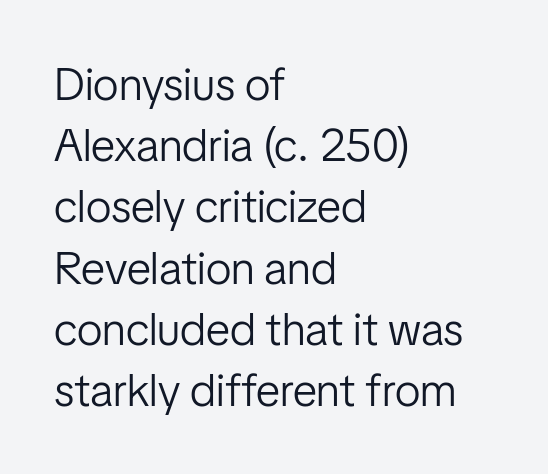
The image shows 46 px light, condensed sans-serif type, upright; set left-aligned, normal line spacing (1.33x), normal letter spacing, not underlined; low stroke contrast and a medium x-height.
